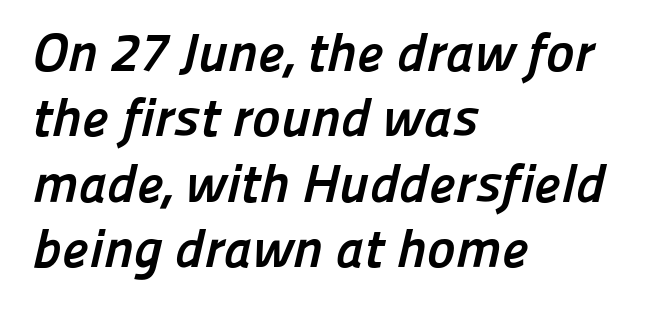
{"serif": "no", "bold": "yes", "weight": "semibold", "width": "normal", "stroke_contrast": "low", "x_height": "medium", "monospaced": "no", "underline": "no", "align": "left", "line_spacing_ratio": 1.21, "letter_spacing": "normal", "letter_spacing_em": 0.0, "glyph_px": 54}
